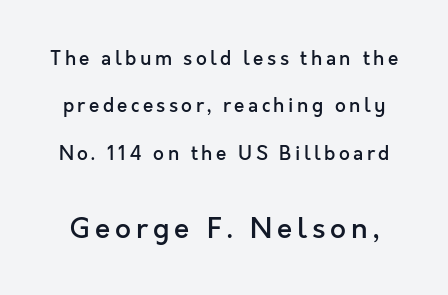
{"serif": "no", "italic": "no", "bold": "semi", "weight": "semibold", "width": "normal", "x_height": "medium", "monospaced": "no", "underline": "no", "line_spacing": "loose", "line_spacing_ratio": 2.5, "larger_block": "second", "size_ratio": 1.47, "glyph_px": 28}
